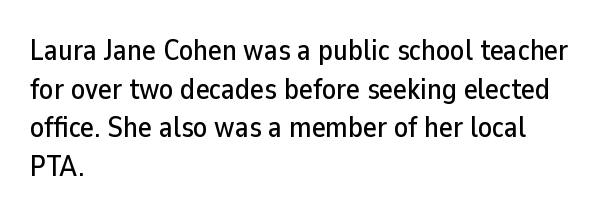
The image shows 29 px sans-serif type, upright; set left-aligned, normal line spacing (1.33x), normal letter spacing, not underlined; low stroke contrast and a medium x-height.
